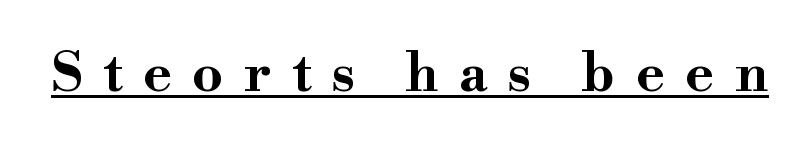
A dark, heavy texture on the line: the type is bold. The passage shown is underscored from start to finish. Tracking value appears strongly positive — letters spread wide. Do the letters lean? They stand straight. Are there feet on the stems? There are — it's a serif.
